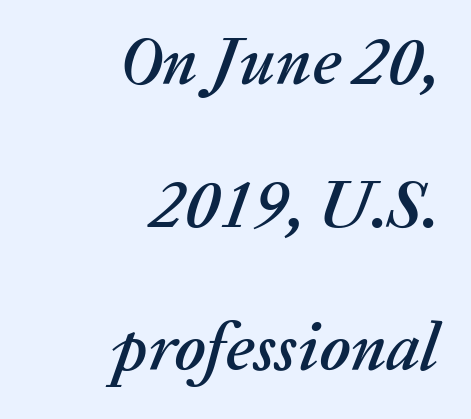
{"italic": "yes", "lean": "right", "slant_degrees": 20, "width": "normal", "stroke_contrast": "medium", "x_height": "medium", "monospaced": "no", "underline": "no", "align": "right", "line_spacing": "loose", "line_spacing_ratio": 2.1, "letter_spacing": "normal", "letter_spacing_em": 0.0, "glyph_px": 68}
